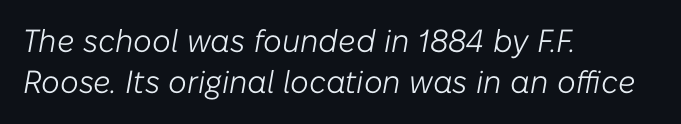
Q: Is the text bold? A: No.
Q: Is the text italic (slanted)? A: Yes, it leans right by about 10 degrees.
Q: Is the text underlined? A: No.
Q: How is the paragraph aligned? A: Left-aligned.
Q: Is the spacing between letters normal or unusually wide? A: Normal.
Q: Is the spacing between lines tight, normal or loose? A: Normal.
Q: Width (condensed, normal, or wide)? A: Normal.
Q: Stroke contrast? A: Low.
Q: x-height? A: Medium.
Q: Monospaced? A: No.
